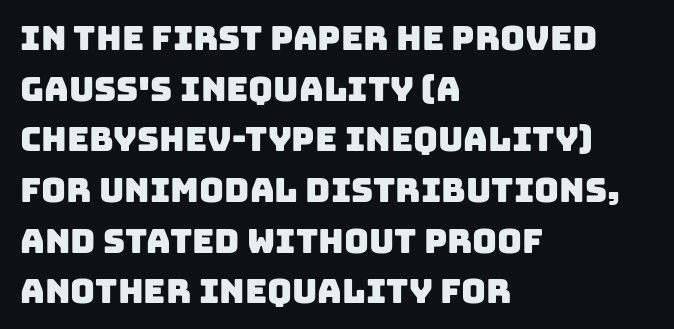
Character widths vary here, with narrow letters taking less room than wide ones. Interline gaps are of average width in this sample. The strip under each line holds only bare page. A typesetter would label this face a sans.
